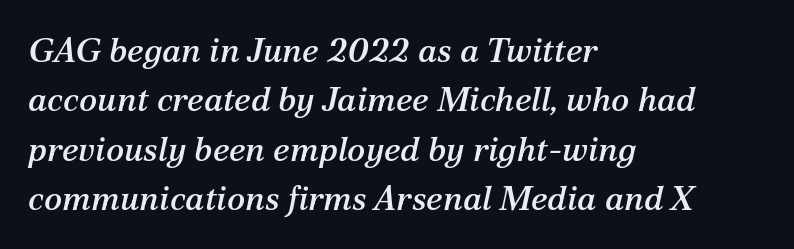
Q: Is the text italic (slanted)? A: Yes, it leans right by about 12 degrees.
Q: Is the typeface a serif or a sans-serif typeface? A: Serif.
Q: Is the text underlined? A: No.
Q: How is the paragraph aligned? A: Left-aligned.
Q: Is the spacing between letters normal or unusually wide? A: Normal.
Q: Is the spacing between lines tight, normal or loose? A: Normal.
Q: Width (condensed, normal, or wide)? A: Normal.
Q: Stroke contrast? A: Medium.
Q: x-height? A: Medium.
Q: Monospaced? A: No.
